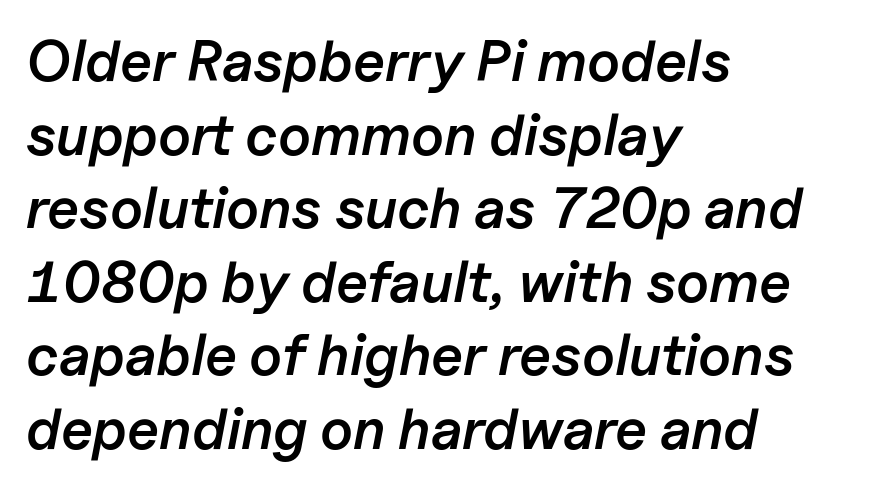
Q: Is the text bold? A: Semi-bold.
Q: Is the text italic (slanted)? A: Yes, it leans right by about 11 degrees.
Q: Is the text underlined? A: No.
Q: How is the paragraph aligned? A: Left-aligned.
Q: Is the spacing between letters normal or unusually wide? A: Normal.
Q: Is the spacing between lines tight, normal or loose? A: Normal.
Q: Width (condensed, normal, or wide)? A: Normal.
Q: Stroke contrast? A: Low.
Q: x-height? A: Medium.
Q: Monospaced? A: No.
